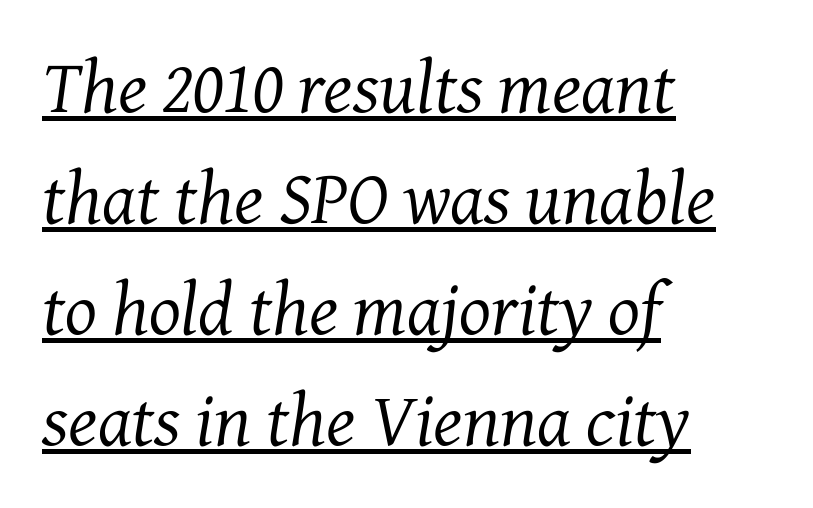
Honestly, the underline is the first thing you notice here. Each letter's strokes conclude with small projecting serifs. The space between consecutive lines is moderate. Weight: regular or lighter.
